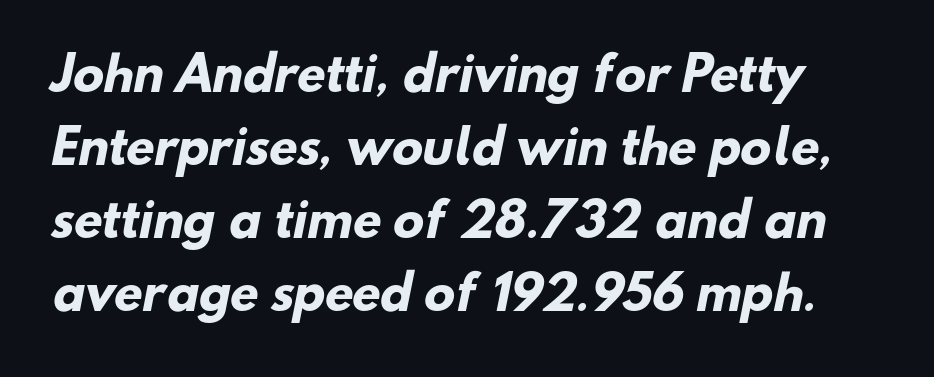
Q: Is the text bold? A: Yes.
Q: Is the typeface a serif or a sans-serif typeface? A: Sans-serif.
Q: Is the text underlined? A: No.
Q: How is the paragraph aligned? A: Left-aligned.
Q: Is the spacing between letters normal or unusually wide? A: Normal.
Q: Is the spacing between lines tight, normal or loose? A: Normal.
Q: Width (condensed, normal, or wide)? A: Normal.
Q: Stroke contrast? A: Low.
Q: x-height? A: Small.
Q: Monospaced? A: No.
